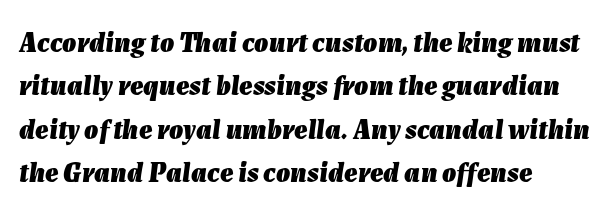
Clear beneath every line of the passage. Layout note: lines flush left. No extra tracking has been applied to these lines. The leading is moderate, giving the passage an even texture.
